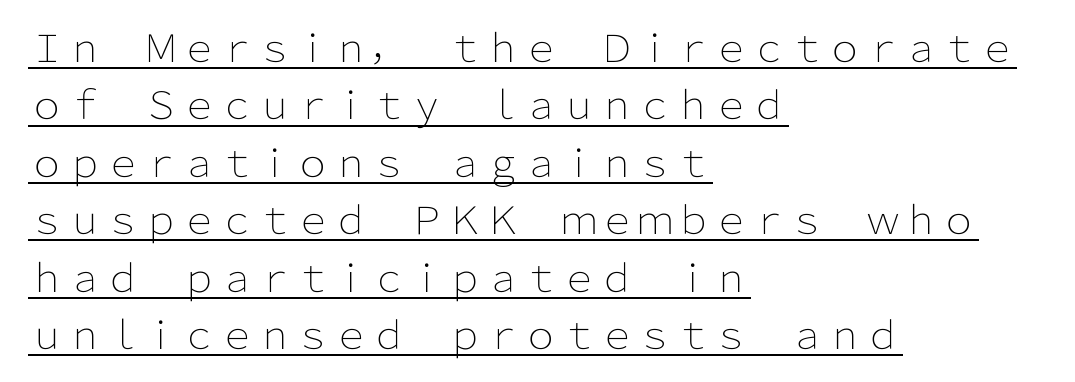
The image shows 38 px light sans-serif type, upright; set left-aligned, normal line spacing (1.51x), normal letter spacing, underlined; low stroke contrast and a medium x-height.
